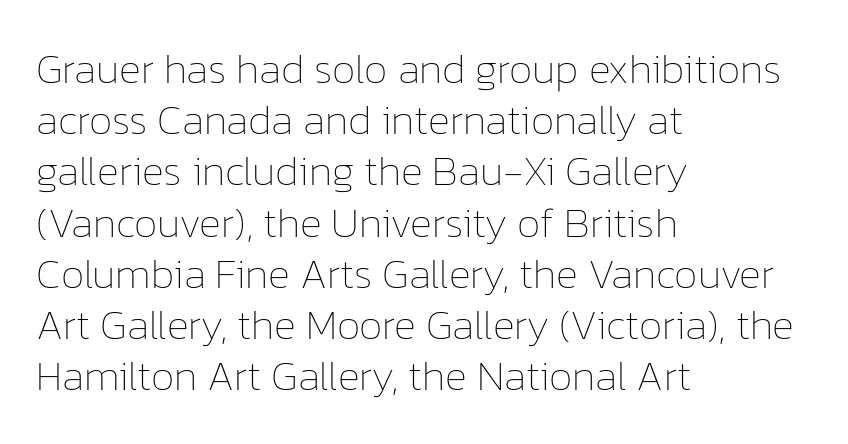
The image shows 42 px thin type, upright; set left-aligned, line spacing 1.22x, normal letter spacing, not underlined; low stroke contrast and a medium x-height.
